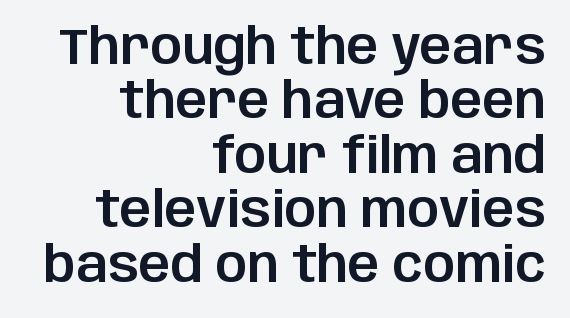
Q: Is the text italic (slanted)? A: No, it is upright.
Q: Is the typeface a serif or a sans-serif typeface? A: Sans-serif.
Q: Is the text underlined? A: No.
Q: How is the paragraph aligned? A: Right-aligned.
Q: Is the spacing between letters normal or unusually wide? A: Normal.
Q: Is the spacing between lines tight, normal or loose? A: Tight.
Q: Width (condensed, normal, or wide)? A: Normal.
Q: Stroke contrast? A: Low.
Q: x-height? A: Large.
Q: Monospaced? A: No.
